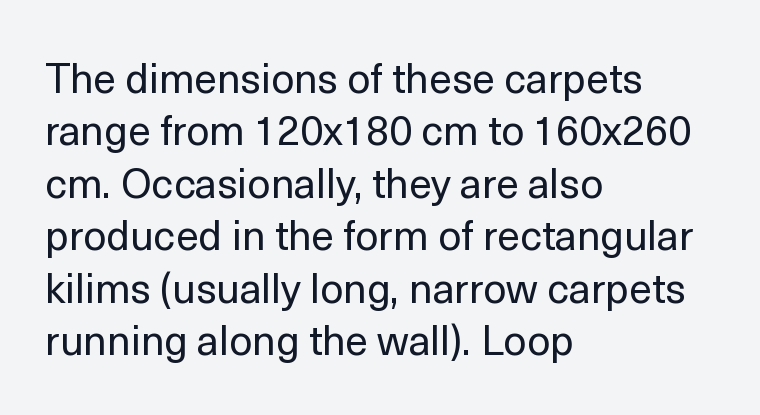
{"serif": "no", "italic": "no", "bold": "no", "weight": "regular", "width": "normal", "x_height": "medium", "monospaced": "no", "underline": "no", "align": "left", "line_spacing": "normal", "line_spacing_ratio": 1.28, "letter_spacing": "normal", "letter_spacing_em": 0.0, "glyph_px": 41}
